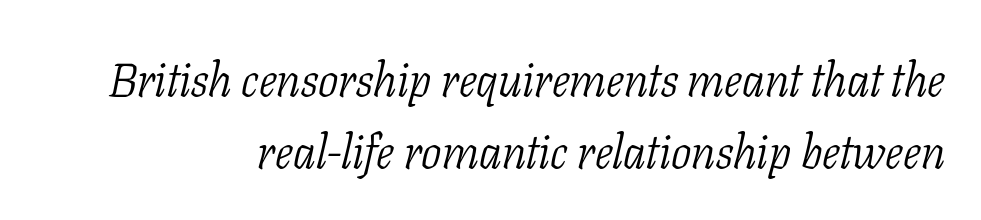
Q: Is the text bold? A: No.
Q: Is the text italic (slanted)? A: Yes, it leans right by about 11 degrees.
Q: Is the typeface a serif or a sans-serif typeface? A: Serif.
Q: Is the text underlined? A: No.
Q: How is the paragraph aligned? A: Right-aligned.
Q: Is the spacing between letters normal or unusually wide? A: Normal.
Q: Is the spacing between lines tight, normal or loose? A: Normal.
Q: Width (condensed, normal, or wide)? A: Condensed.
Q: Stroke contrast? A: Low.
Q: x-height? A: Medium.
Q: Monospaced? A: No.
